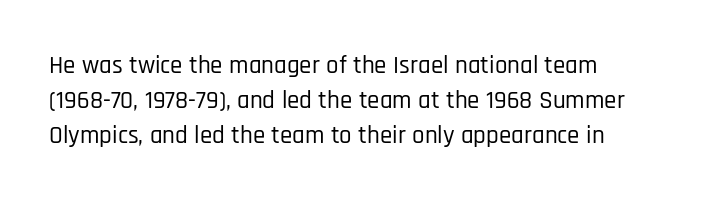
Q: Is the text italic (slanted)? A: No, it is upright.
Q: Is the text underlined? A: No.
Q: How is the paragraph aligned? A: Left-aligned.
Q: Is the spacing between letters normal or unusually wide? A: Normal.
Q: Is the spacing between lines tight, normal or loose? A: Normal.
